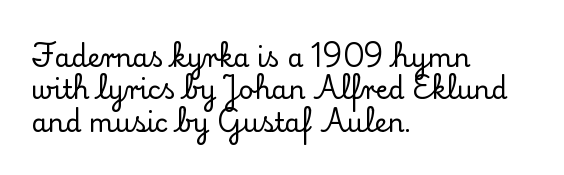
Q: Is the text italic (slanted)? A: No, it is upright.
Q: Is the text underlined? A: No.
Q: How is the paragraph aligned? A: Left-aligned.
Q: Is the spacing between letters normal or unusually wide? A: Normal.
Q: Is the spacing between lines tight, normal or loose? A: Normal.
